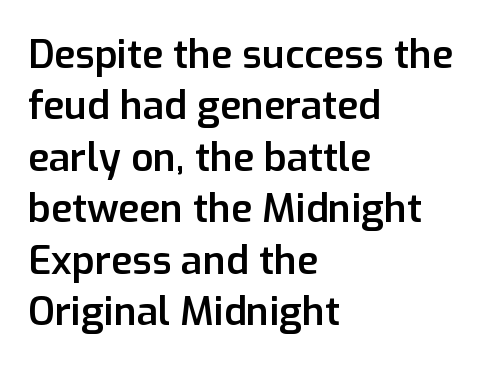
Q: Is the text bold? A: Semi-bold.
Q: Is the text italic (slanted)? A: No, it is upright.
Q: Is the typeface a serif or a sans-serif typeface? A: Sans-serif.
Q: Is the text underlined? A: No.
Q: How is the paragraph aligned? A: Left-aligned.
Q: Is the spacing between letters normal or unusually wide? A: Normal.
Q: Is the spacing between lines tight, normal or loose? A: Normal.
Q: Width (condensed, normal, or wide)? A: Normal.
Q: Stroke contrast? A: Low.
Q: x-height? A: Medium.
Q: Monospaced? A: No.
